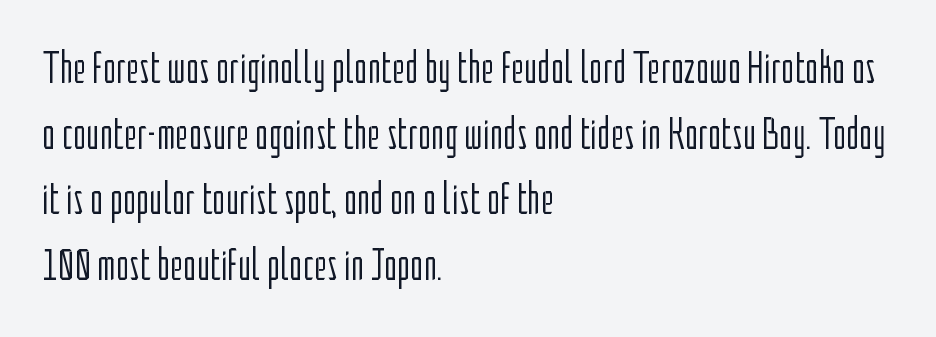
Q: Is the text bold? A: No.
Q: Is the text italic (slanted)? A: No, it is upright.
Q: Is the typeface a serif or a sans-serif typeface? A: Sans-serif.
Q: Is the text underlined? A: No.
Q: How is the paragraph aligned? A: Left-aligned.
Q: Is the spacing between letters normal or unusually wide? A: Normal.
Q: Is the spacing between lines tight, normal or loose? A: Normal.
Q: Width (condensed, normal, or wide)? A: Condensed.
Q: Stroke contrast? A: Low.
Q: x-height? A: Medium.
Q: Monospaced? A: No.
